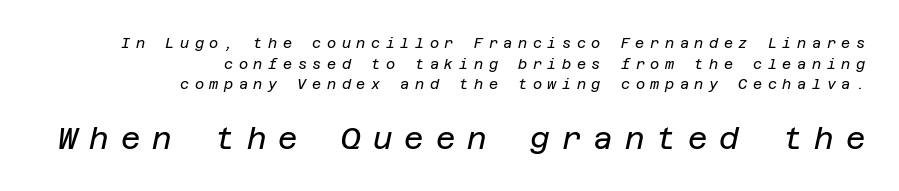
Q: Is the text bold? A: No.
Q: Is the text italic (slanted)? A: Yes, it leans right by about 12 degrees.
Q: Is the text underlined? A: No.
Q: How is the paragraph aligned? A: Right-aligned.
Q: Is the spacing between letters normal or unusually wide? A: Unusually wide.
Q: Is the spacing between lines tight, normal or loose? A: Normal.
Q: Which block of text is set in a larger size, the first (top) or the second (bottom)? A: The second (bottom) one.
Q: Width (condensed, normal, or wide)? A: Normal.
Q: Stroke contrast? A: Low.
Q: x-height? A: Large.
